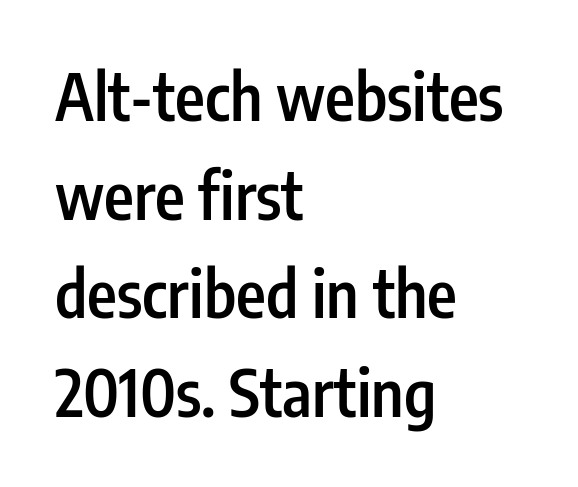
Q: Is the text bold? A: Semi-bold.
Q: Is the text italic (slanted)? A: No, it is upright.
Q: Is the typeface a serif or a sans-serif typeface? A: Sans-serif.
Q: Is the text underlined? A: No.
Q: How is the paragraph aligned? A: Left-aligned.
Q: Is the spacing between letters normal or unusually wide? A: Normal.
Q: Is the spacing between lines tight, normal or loose? A: Normal.
Q: Width (condensed, normal, or wide)? A: Condensed.
Q: Stroke contrast? A: Low.
Q: x-height? A: Medium.
Q: Monospaced? A: No.
